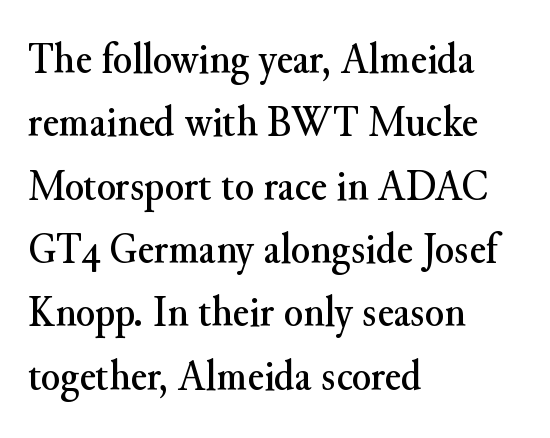
{"serif": "yes", "italic": "no", "width": "normal", "stroke_contrast": "medium", "x_height": "small", "monospaced": "no", "underline": "no", "align": "left", "line_spacing": "normal", "line_spacing_ratio": 1.44, "letter_spacing": "normal", "letter_spacing_em": 0.0, "glyph_px": 44}
